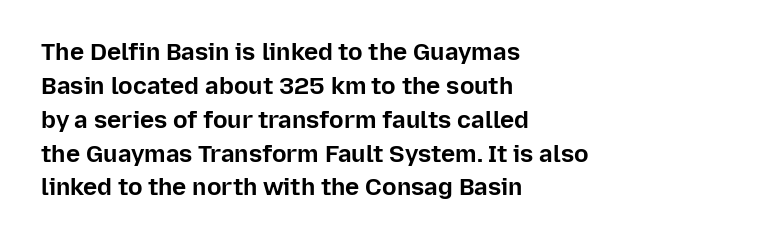
Check under the words: just untouched page. The lettering stays uniformly vertical, giving the passage a roman look. Does the weight exceed regular? Yes, all the way to bold. Leading: standard.
